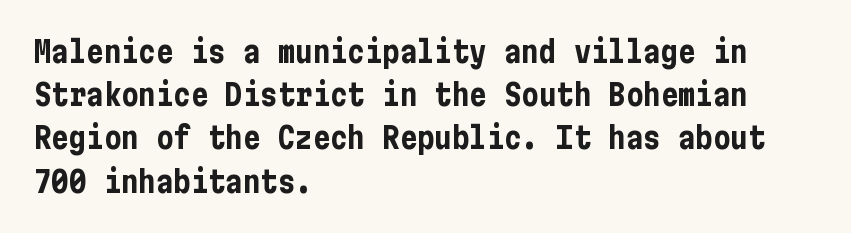
Italic? Not at all — the glyphs are vertical. Does extra space separate the letters? No, they use regular spacing. The typeface chosen for these lines omits serifs. This is heavy type, rendered in bold. Normally led — the rows are evenly, conventionally spaced. Nobody drew a line under any word here.
